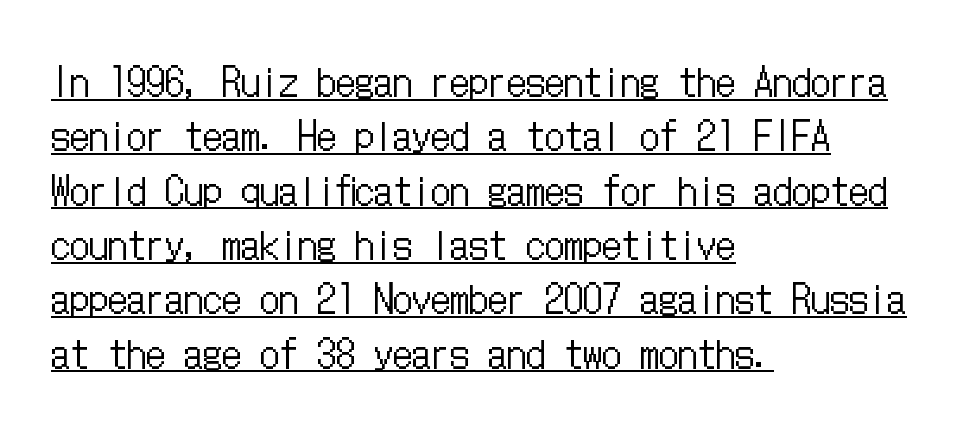
Q: Is the text bold? A: No.
Q: Is the text italic (slanted)? A: No, it is upright.
Q: Is the text underlined? A: Yes.
Q: How is the paragraph aligned? A: Left-aligned.
Q: Is the spacing between letters normal or unusually wide? A: Normal.
Q: Is the spacing between lines tight, normal or loose? A: Normal.
Q: Width (condensed, normal, or wide)? A: Condensed.
Q: Stroke contrast? A: Low.
Q: x-height? A: Medium.
